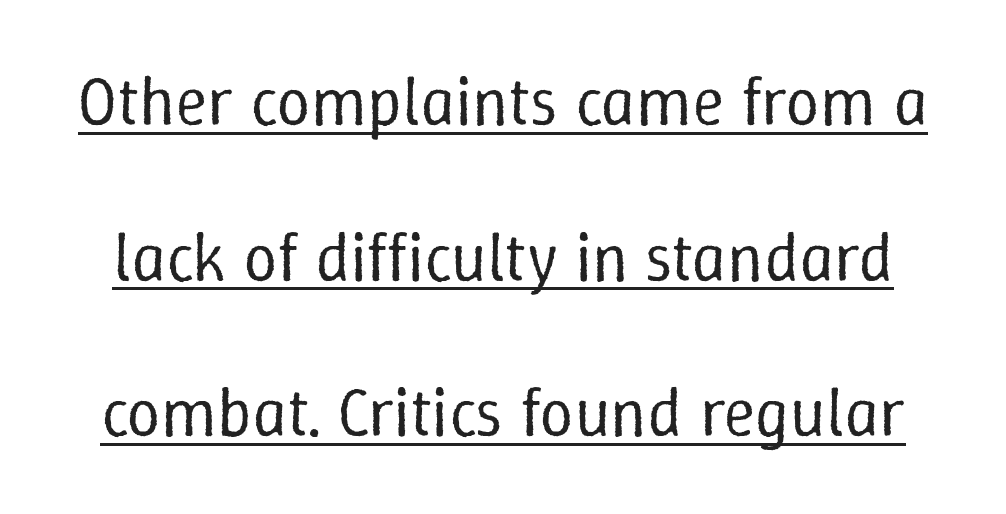
{"italic": "no", "bold": "no", "weight": "regular", "width": "normal", "stroke_contrast": "low", "x_height": "medium", "monospaced": "no", "underline": "yes", "line_spacing": "loose", "line_spacing_ratio": 2.29, "letter_spacing": "normal", "letter_spacing_em": 0.0, "glyph_px": 68}
